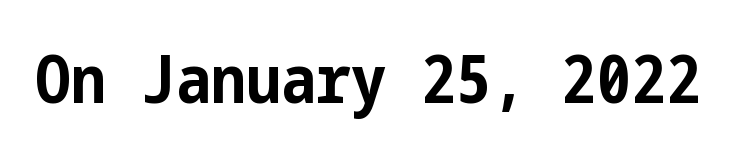
{"serif": "no", "italic": "no", "bold": "yes", "weight": "bold", "width": "condensed", "stroke_contrast": "low", "x_height": "medium", "underline": "no", "letter_spacing": "normal", "letter_spacing_em": 0.0, "glyph_px": 66}
